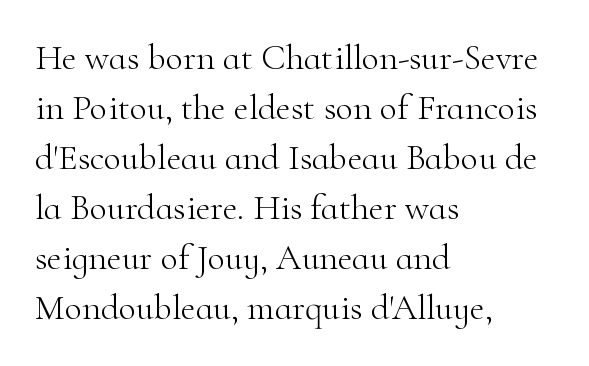
{"serif": "yes", "italic": "no", "bold": "no", "weight": "light", "width": "normal", "stroke_contrast": "high", "x_height": "small", "monospaced": "no", "underline": "no", "align": "left", "line_spacing": "normal", "line_spacing_ratio": 1.39, "letter_spacing": "normal", "letter_spacing_em": 0.0, "glyph_px": 36}
